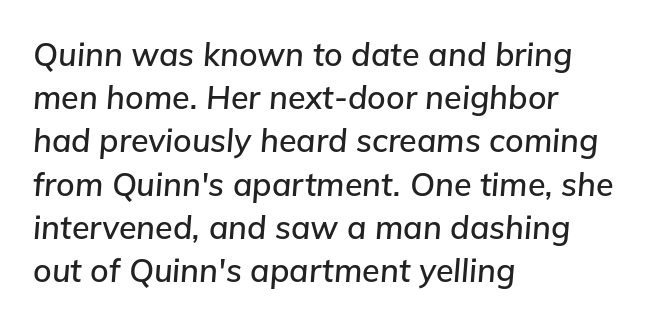
{"italic": "yes", "lean": "right", "slant_degrees": 5, "width": "normal", "stroke_contrast": "low", "x_height": "medium", "monospaced": "no", "underline": "no", "align": "left", "line_spacing": "normal", "line_spacing_ratio": 1.35, "letter_spacing": "normal", "letter_spacing_em": 0.0, "glyph_px": 32}
